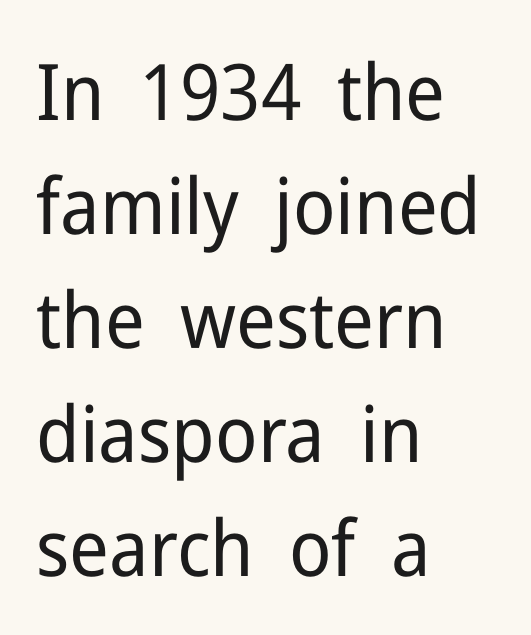
Q: Is the text bold? A: No.
Q: Is the text italic (slanted)? A: No, it is upright.
Q: Is the typeface a serif or a sans-serif typeface? A: Sans-serif.
Q: Is the text underlined? A: No.
Q: How is the paragraph aligned? A: Left-aligned.
Q: Is the spacing between letters normal or unusually wide? A: Normal.
Q: Is the spacing between lines tight, normal or loose? A: Normal.
Q: Width (condensed, normal, or wide)? A: Normal.
Q: Stroke contrast? A: Low.
Q: x-height? A: Medium.
Q: Monospaced? A: No.
